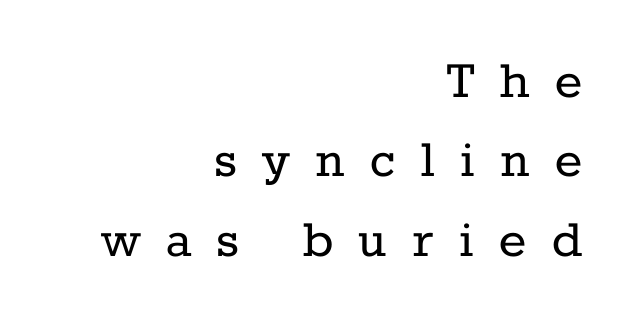
Q: Is the text bold? A: No.
Q: Is the text italic (slanted)? A: No, it is upright.
Q: Is the typeface a serif or a sans-serif typeface? A: Serif.
Q: Is the text underlined? A: No.
Q: How is the paragraph aligned? A: Right-aligned.
Q: Is the spacing between letters normal or unusually wide? A: Unusually wide.
Q: Is the spacing between lines tight, normal or loose? A: Normal.
Q: Width (condensed, normal, or wide)? A: Normal.
Q: Stroke contrast? A: Low.
Q: x-height? A: Medium.
Q: Monospaced? A: No.
